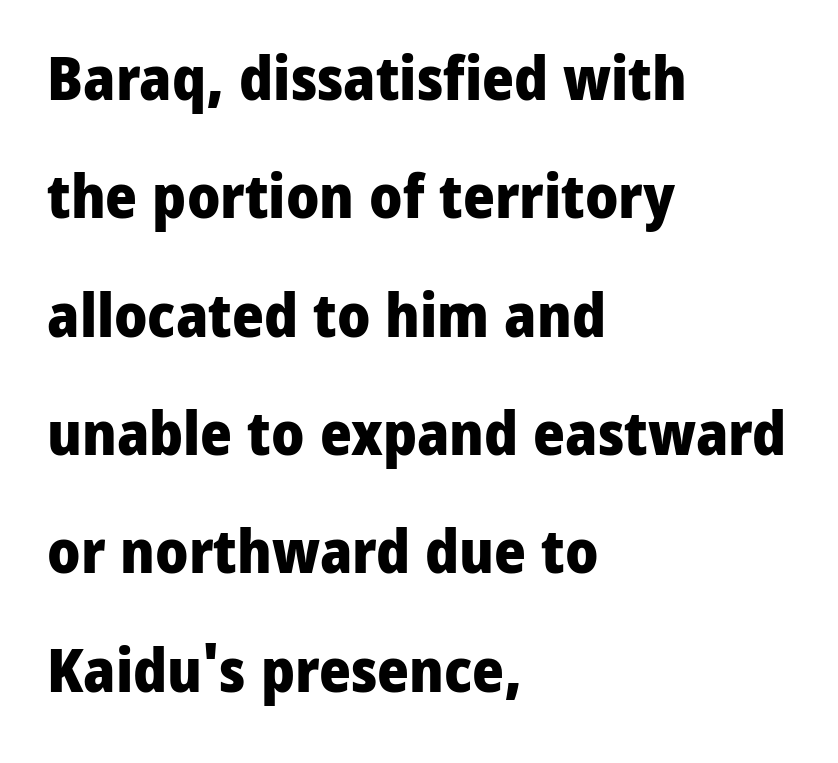
You can tell it's not italic because the verticals are truly vertical. The designer dialed line spacing up above the default. The words here are not underlined. Letter spacing: default. This rendering employs a face without finishing strokes, i.e., a sans-serif.
